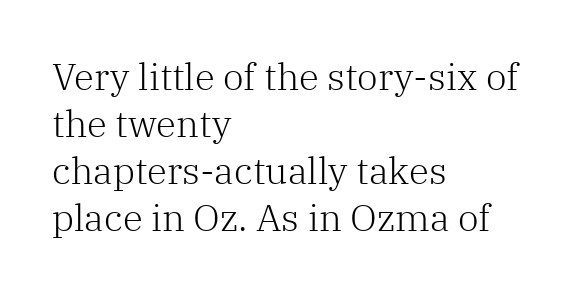
{"serif": "yes", "italic": "no", "bold": "no", "weight": "light", "width": "normal", "stroke_contrast": "low", "x_height": "medium", "monospaced": "no", "underline": "no", "align": "left", "line_spacing": "normal", "line_spacing_ratio": 1.27, "letter_spacing": "normal", "letter_spacing_em": 0.0, "glyph_px": 37}
